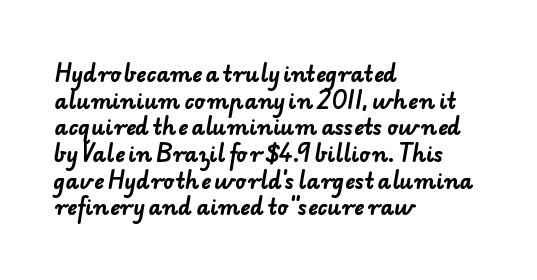
Q: Is the text bold? A: Yes.
Q: Is the text underlined? A: No.
Q: How is the paragraph aligned? A: Left-aligned.
Q: Is the spacing between letters normal or unusually wide? A: Normal.
Q: Is the spacing between lines tight, normal or loose? A: Normal.
